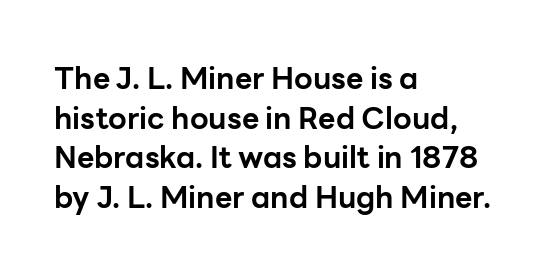
{"serif": "no", "italic": "no", "bold": "yes", "weight": "bold", "width": "normal", "stroke_contrast": "low", "x_height": "medium", "monospaced": "no", "underline": "no", "align": "left", "line_spacing": "normal", "line_spacing_ratio": 1.32, "letter_spacing": "normal", "letter_spacing_em": 0.0, "glyph_px": 30}
